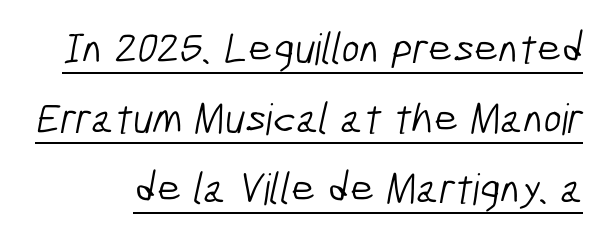
{"serif": "no", "bold": "no", "weight": "light", "width": "condensed", "stroke_contrast": "low", "x_height": "medium", "monospaced": "no", "underline": "yes", "line_spacing": "normal", "line_spacing_ratio": 1.63, "letter_spacing": "normal", "letter_spacing_em": 0.0, "glyph_px": 43}
